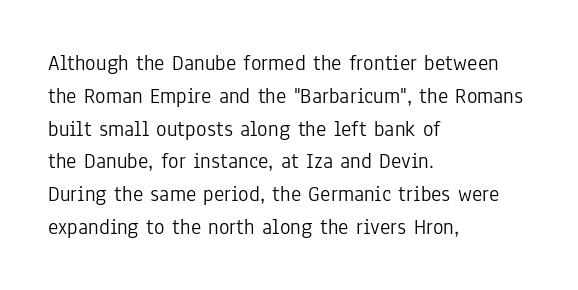
{"italic": "no", "bold": "no", "underline": "no", "align": "left", "line_spacing": "normal", "line_spacing_ratio": 1.49, "letter_spacing": "normal", "letter_spacing_em": 0.0, "glyph_px": 22}
